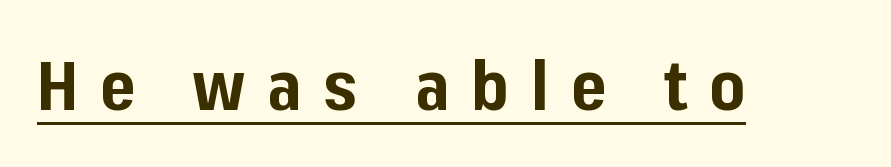
The image shows 68 px bold sans-serif type, upright; set unusually wide letter spacing (+0.32 em), underlined; low stroke contrast and a medium x-height.
